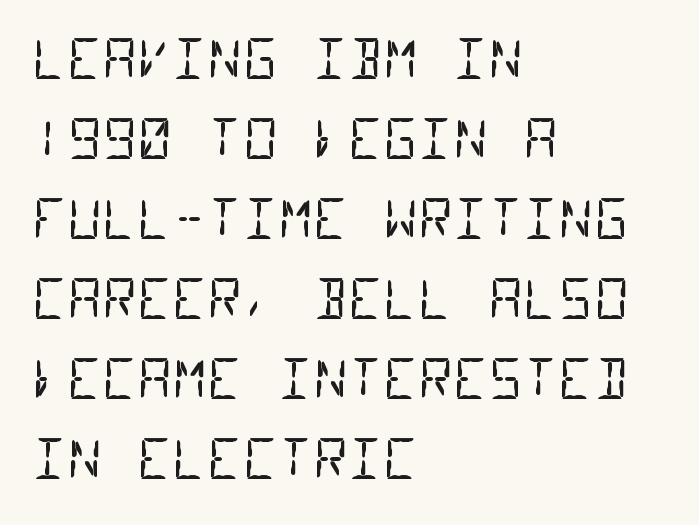
The image shows 54 px regular-weight, condensed sans-serif type, monospaced; set left-aligned, normal line spacing (1.48x), normal letter spacing, not underlined; low stroke contrast and a large x-height.
